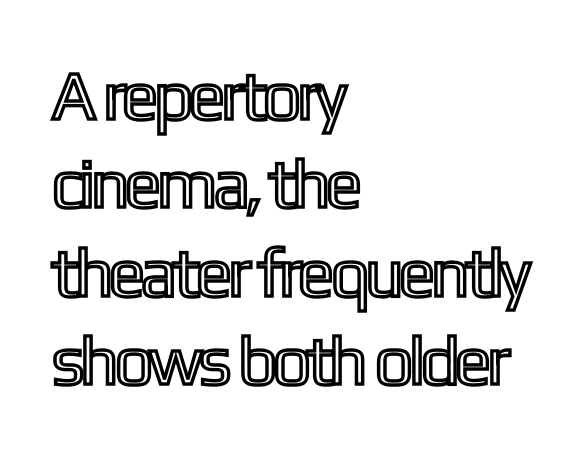
Q: Is the text italic (slanted)? A: No, it is upright.
Q: Is the text underlined? A: No.
Q: How is the paragraph aligned? A: Left-aligned.
Q: Is the spacing between letters normal or unusually wide? A: Normal.
Q: Is the spacing between lines tight, normal or loose? A: Normal.
Q: Width (condensed, normal, or wide)? A: Condensed.
Q: x-height? A: Medium.
Q: Monospaced? A: No.
